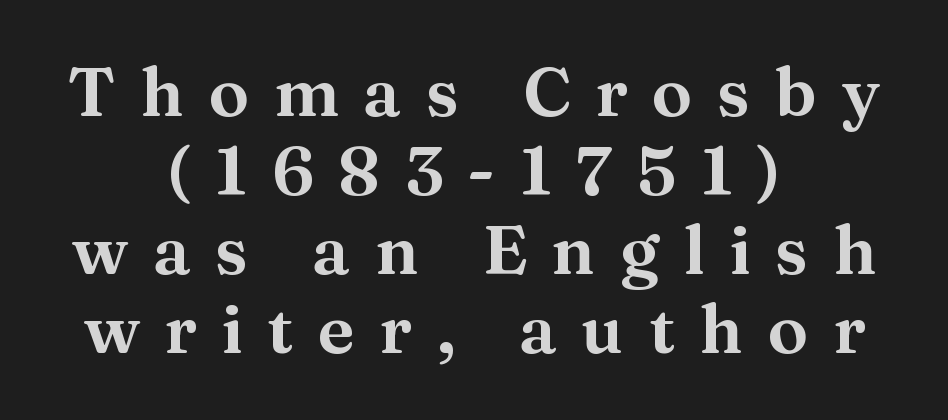
Q: Is the text italic (slanted)? A: No, it is upright.
Q: Is the typeface a serif or a sans-serif typeface? A: Serif.
Q: Is the text underlined? A: No.
Q: How is the paragraph aligned? A: Centered.
Q: Is the spacing between letters normal or unusually wide? A: Unusually wide.
Q: Width (condensed, normal, or wide)? A: Normal.
Q: Stroke contrast? A: Medium.
Q: x-height? A: Medium.
Q: Monospaced? A: No.
